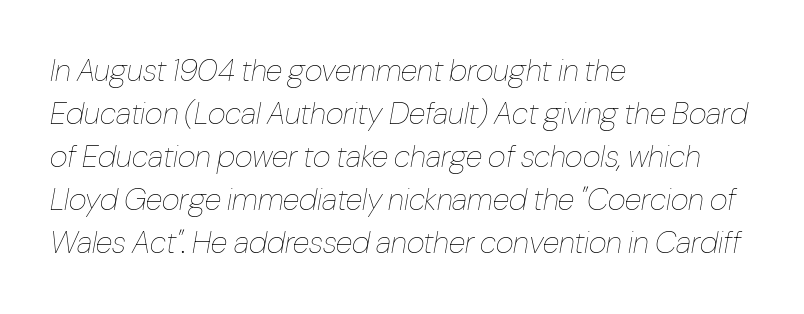
Line spacing here is normal. Heaviness? Minimal to ordinary, like unemphasized prose. The face used here has a pronounced slope to its letters. Alignment: flush left. The words here are not underlined.
